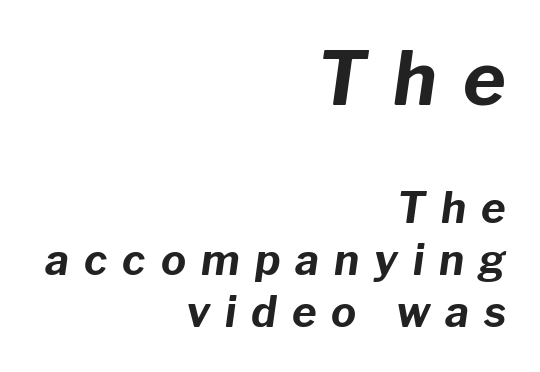
Q: Is the text bold? A: Yes.
Q: Is the text italic (slanted)? A: Yes, it leans right by about 8 degrees.
Q: Is the text underlined? A: No.
Q: How is the paragraph aligned? A: Right-aligned.
Q: Is the spacing between letters normal or unusually wide? A: Unusually wide.
Q: Which block of text is set in a larger size, the first (top) or the second (bottom)? A: The first (top) one.
Q: Width (condensed, normal, or wide)? A: Normal.
Q: Stroke contrast? A: Low.
Q: x-height? A: Medium.
Q: Monospaced? A: No.
